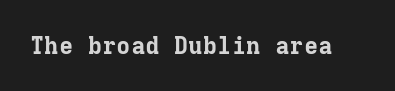
{"italic": "no", "bold": "yes", "underline": "no", "letter_spacing": "normal", "letter_spacing_em": 0.0, "glyph_px": 24}
